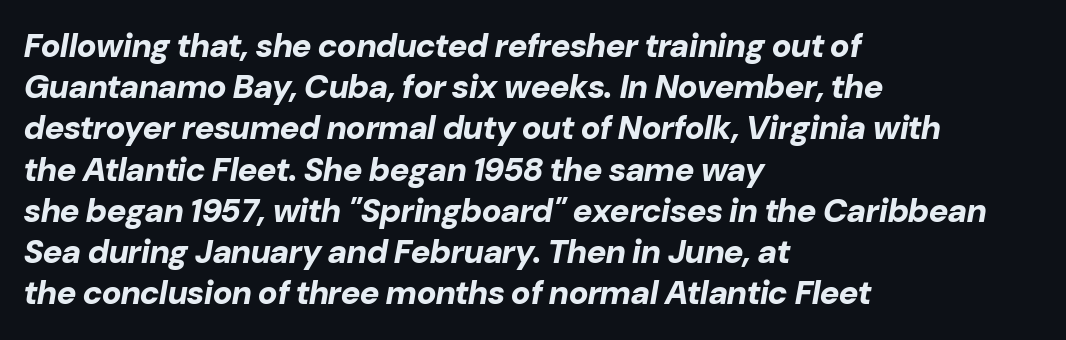
Yep, that's italic — everything's leaning. Every row of glyphs begins at an identical x-position on the left. The type is set solid horizontally, with unmodified tracking. Does the leading feel generous? No, just average. Bold? Absolutely — the strokes are thick and heavy. The area under the type is left untouched.
